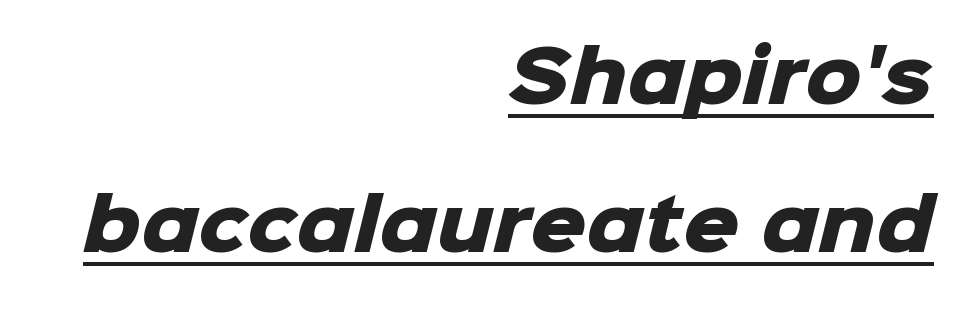
{"serif": "no", "bold": "yes", "weight": "heavy", "width": "normal", "stroke_contrast": "low", "x_height": "medium", "monospaced": "no", "underline": "yes", "align": "right", "line_spacing": "loose", "line_spacing_ratio": 2.11, "letter_spacing": "normal", "letter_spacing_em": 0.0, "glyph_px": 70}
